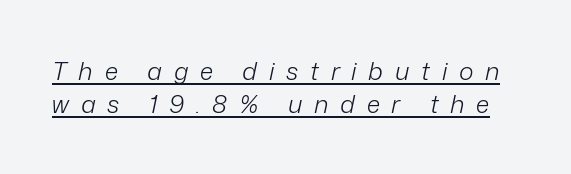
Q: Is the text bold? A: No.
Q: Is the text italic (slanted)? A: Yes, it leans right by about 12 degrees.
Q: Is the text underlined? A: Yes.
Q: Is the spacing between letters normal or unusually wide? A: Unusually wide.
Q: Is the spacing between lines tight, normal or loose? A: Normal.
